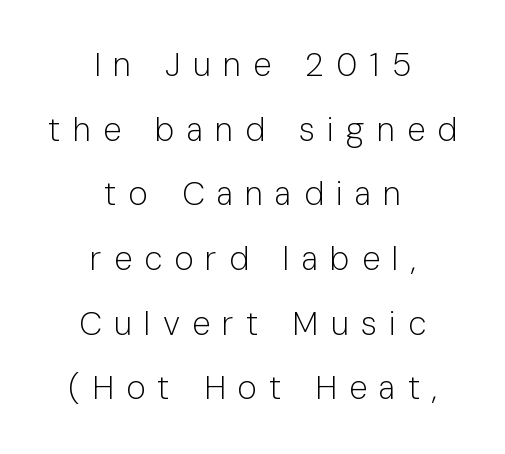
The image shows 33 px light sans-serif type, upright; set centered, loose line spacing (1.96x), unusually wide letter spacing (+0.37 em), not underlined; low stroke contrast and a medium x-height.
